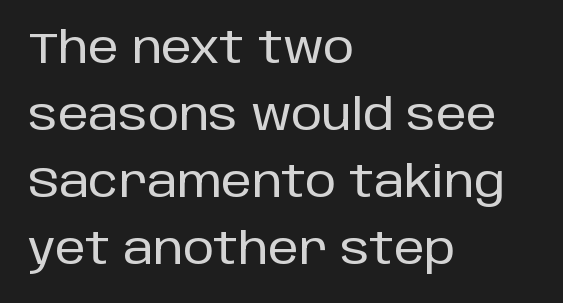
The letters sit at their default tracking, neither squeezed nor spread. Posture: vertical. The glyphs in this specimen are sans serif. Only glyphs here, with clear space below each row. Character widths vary here, with narrow letters taking less room than wide ones. A classic flush-left, rag-right setting is used for this passage.
